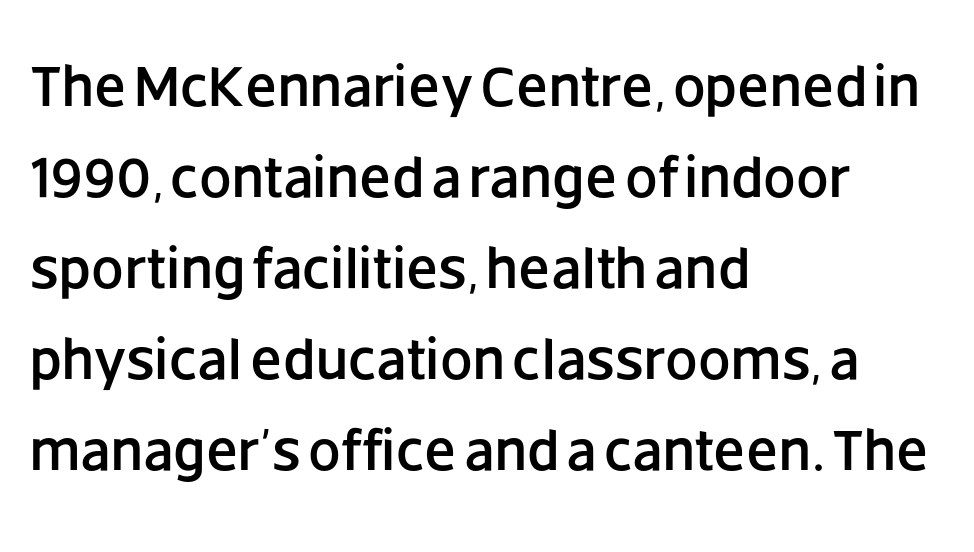
{"serif": "no", "italic": "no", "width": "normal", "stroke_contrast": "low", "x_height": "large", "monospaced": "no", "underline": "no", "align": "left", "line_spacing": "normal", "line_spacing_ratio": 1.57, "letter_spacing": "normal", "letter_spacing_em": 0.0, "glyph_px": 58}
